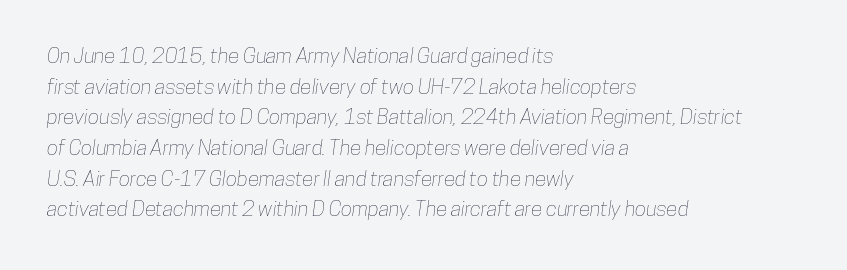
{"underline": "no", "align": "left", "line_spacing": "normal", "line_spacing_ratio": 1.46, "letter_spacing": "normal", "letter_spacing_em": 0.0, "glyph_px": 21}
